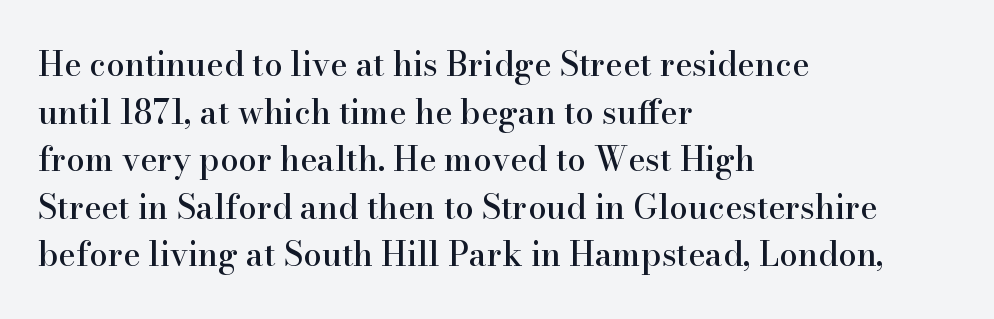
I'd call this a serif setting — the letters wear small feet. What stands out about the letter spacing? Nothing — it is the standard amount. Notice how descenders clear the ascenders below comfortably — that's standard leading. Anything drawn beneath the words? Only blank space. This sample has the flowing, uneven cadence of proportional lettering. You can tell it's not italic because the verticals are truly vertical.
